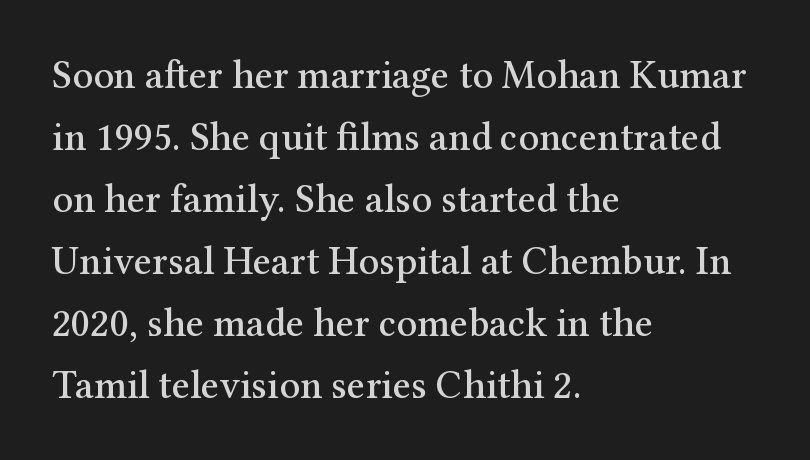
The typography opts for an upright posture over an oblique one. The rendering shows small feet on the letterforms — a serif design. Proportional: the letters do not fall into vertical columns. The specimen omits any rule beneath the text block's lines. Regular leading.
